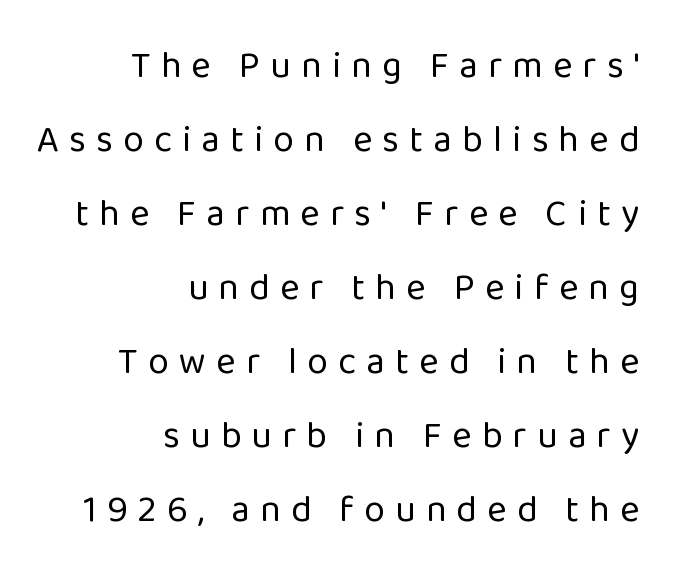
Q: Is the text bold? A: No.
Q: Is the text italic (slanted)? A: No, it is upright.
Q: Is the typeface a serif or a sans-serif typeface? A: Sans-serif.
Q: Is the text underlined? A: No.
Q: How is the paragraph aligned? A: Right-aligned.
Q: Is the spacing between letters normal or unusually wide? A: Unusually wide.
Q: Is the spacing between lines tight, normal or loose? A: Loose.
Q: Width (condensed, normal, or wide)? A: Normal.
Q: Stroke contrast? A: Low.
Q: x-height? A: Medium.
Q: Monospaced? A: No.
